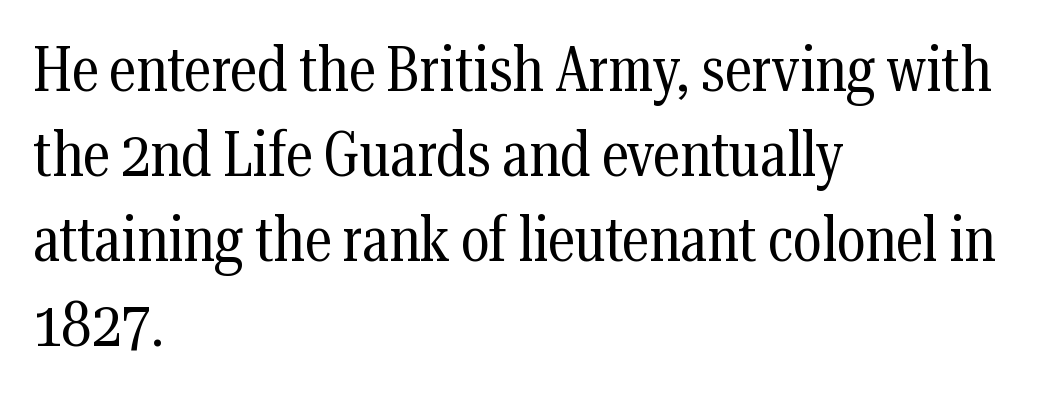
Q: Is the text bold? A: No.
Q: Is the text italic (slanted)? A: No, it is upright.
Q: Is the typeface a serif or a sans-serif typeface? A: Serif.
Q: Is the text underlined? A: No.
Q: How is the paragraph aligned? A: Left-aligned.
Q: Is the spacing between letters normal or unusually wide? A: Normal.
Q: Is the spacing between lines tight, normal or loose? A: Normal.
Q: Width (condensed, normal, or wide)? A: Condensed.
Q: Stroke contrast? A: Medium.
Q: x-height? A: Medium.
Q: Monospaced? A: No.
